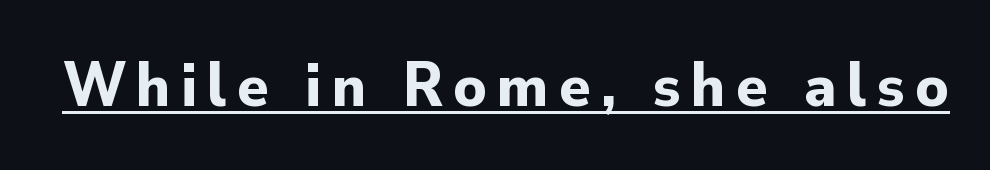
{"serif": "no", "italic": "no", "bold": "yes", "weight": "bold", "width": "normal", "stroke_contrast": "low", "x_height": "small", "monospaced": "no", "underline": "yes", "glyph_px": 64}
